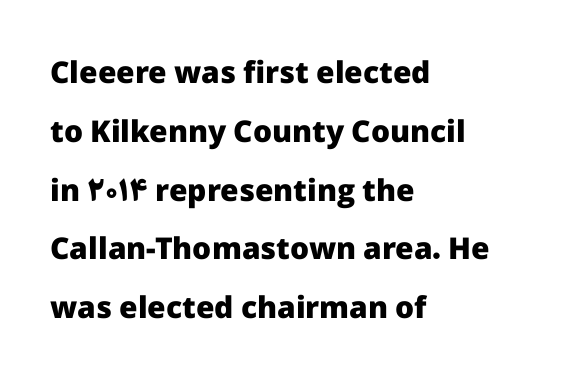
{"serif": "no", "italic": "no", "bold": "yes", "weight": "heavy", "width": "normal", "stroke_contrast": "low", "x_height": "medium", "monospaced": "no", "underline": "no", "align": "left", "line_spacing": "loose", "line_spacing_ratio": 1.96, "letter_spacing": "normal", "letter_spacing_em": 0.0, "glyph_px": 30}
